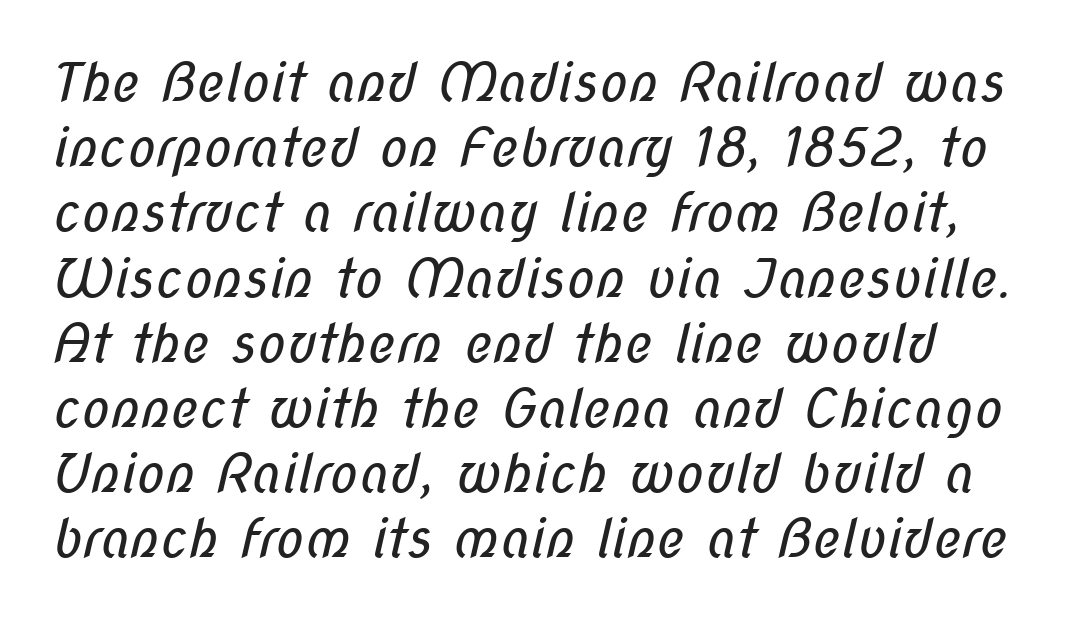
Letter spacing: default. On a weight scale, this lands at 450 or below. Beneath every word, the page is bare. Type style note: lacks serifs.
